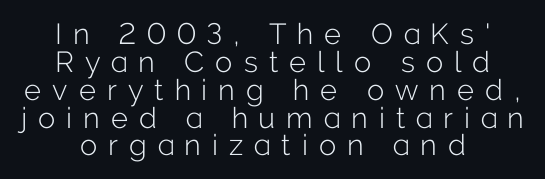
The image shows 29 px light sans-serif type, upright; set centered, tight line spacing (0.96x), unusually wide letter spacing (+0.38 em), not underlined; low stroke contrast and a medium x-height.
